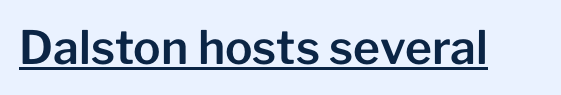
{"serif": "no", "italic": "no", "width": "normal", "stroke_contrast": "low", "x_height": "medium", "monospaced": "no", "underline": "yes", "letter_spacing": "normal", "letter_spacing_em": 0.0, "glyph_px": 46}
